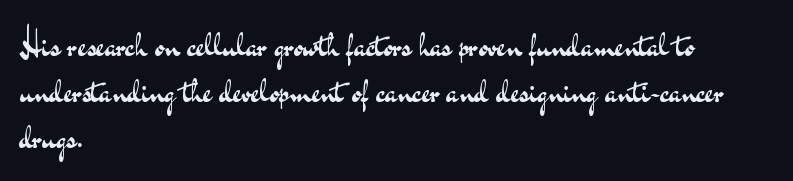
The image shows 34 px regular-weight, wide sans-serif type; set left-aligned, normal line spacing (1.35x), normal letter spacing, not underlined; medium stroke contrast and a small x-height.
